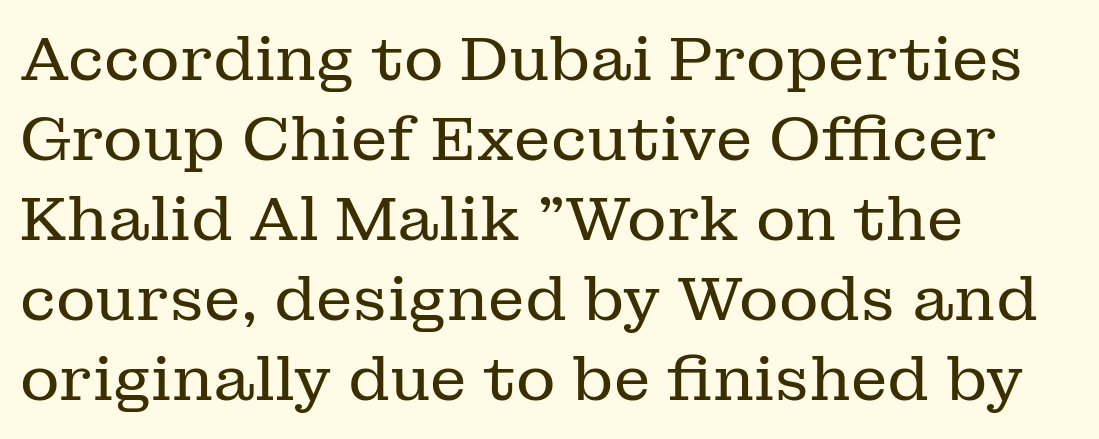
Q: Is the text bold? A: No.
Q: Is the text italic (slanted)? A: No, it is upright.
Q: Is the typeface a serif or a sans-serif typeface? A: Serif.
Q: Is the text underlined? A: No.
Q: How is the paragraph aligned? A: Left-aligned.
Q: Is the spacing between letters normal or unusually wide? A: Normal.
Q: Is the spacing between lines tight, normal or loose? A: Normal.
Q: Width (condensed, normal, or wide)? A: Normal.
Q: Stroke contrast? A: Low.
Q: x-height? A: Medium.
Q: Monospaced? A: No.
